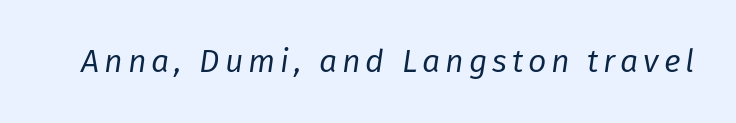
{"italic": "yes", "lean": "right", "slant_degrees": 8, "bold": "no", "weight": "regular", "width": "normal", "stroke_contrast": "low", "x_height": "medium", "monospaced": "no", "underline": "no", "glyph_px": 32}
